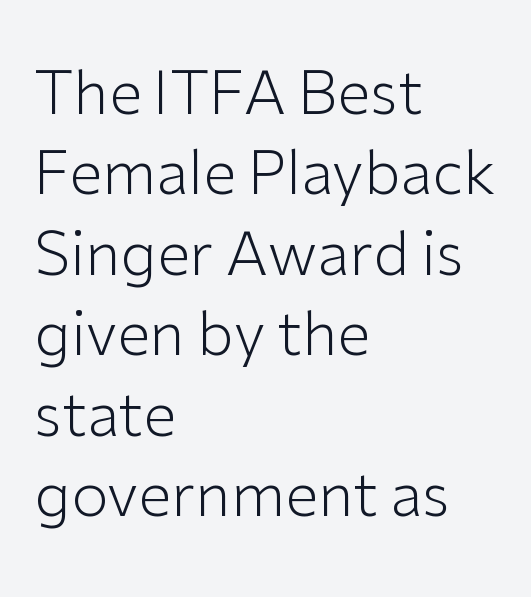
Q: Is the text bold? A: No.
Q: Is the text italic (slanted)? A: No, it is upright.
Q: Is the typeface a serif or a sans-serif typeface? A: Sans-serif.
Q: Is the text underlined? A: No.
Q: How is the paragraph aligned? A: Left-aligned.
Q: Is the spacing between letters normal or unusually wide? A: Normal.
Q: Is the spacing between lines tight, normal or loose? A: Normal.
Q: Width (condensed, normal, or wide)? A: Normal.
Q: Stroke contrast? A: Low.
Q: x-height? A: Medium.
Q: Monospaced? A: No.
